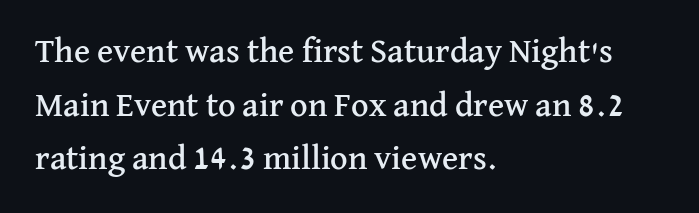
The image shows 34 px serif type, upright; set left-aligned, normal line spacing (1.58x), normal letter spacing, not underlined; medium stroke contrast and a medium x-height.
